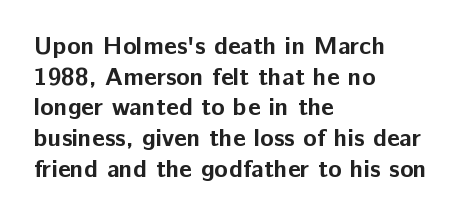
The image shows 25 px bold type, upright; set left-aligned, line spacing 1.23x, normal letter spacing, not underlined.
